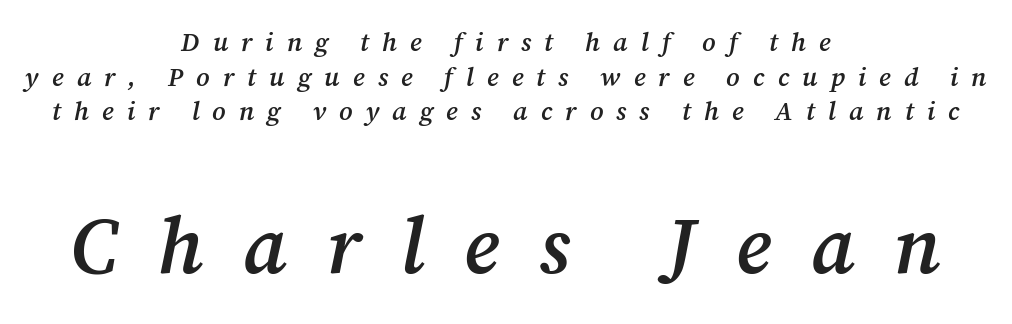
{"serif": "yes", "italic": "yes", "lean": "right", "slant_degrees": 12, "bold": "semi", "weight": "semibold", "width": "normal", "stroke_contrast": "medium", "x_height": "medium", "monospaced": "no", "underline": "no", "align": "center", "line_spacing": "normal", "line_spacing_ratio": 1.33, "letter_spacing": "wide", "letter_spacing_em": 0.5, "larger_block": "second", "size_ratio": 3.04, "glyph_px": 79}
